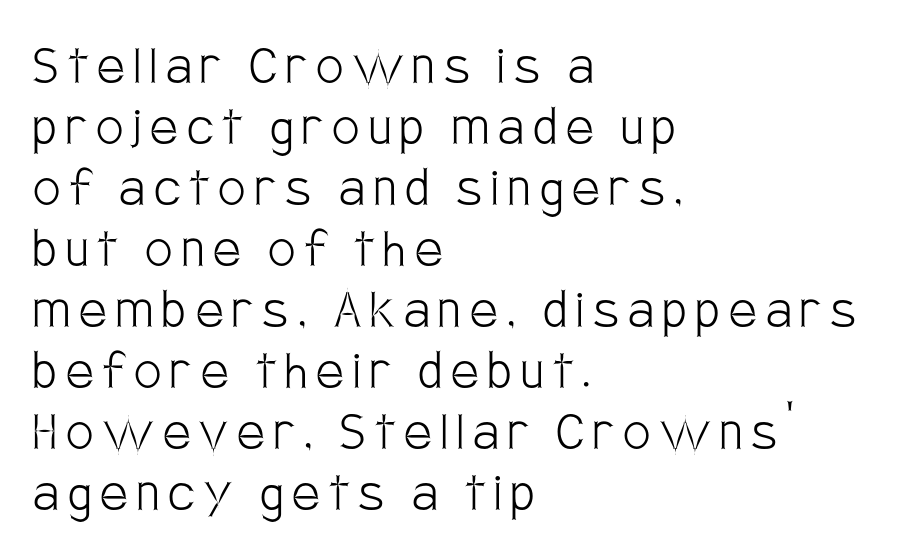
The face used here is proportionally spaced, like ordinary book or web type. The zone under the glyphs is completely vacant. The font's upright variant was chosen for this text. Is this a sans? Yes — the strokes have no serifs.
